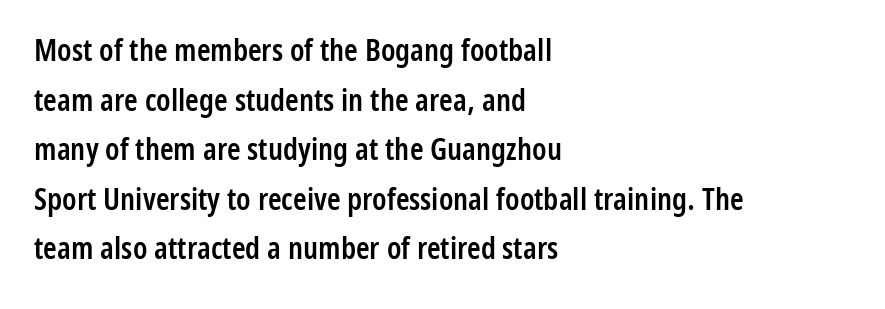
Q: Is the text bold? A: Semi-bold.
Q: Is the text italic (slanted)? A: No, it is upright.
Q: Is the typeface a serif or a sans-serif typeface? A: Sans-serif.
Q: Is the text underlined? A: No.
Q: How is the paragraph aligned? A: Left-aligned.
Q: Is the spacing between letters normal or unusually wide? A: Normal.
Q: Is the spacing between lines tight, normal or loose? A: Normal.
Q: Width (condensed, normal, or wide)? A: Condensed.
Q: Stroke contrast? A: Low.
Q: x-height? A: Medium.
Q: Monospaced? A: No.
